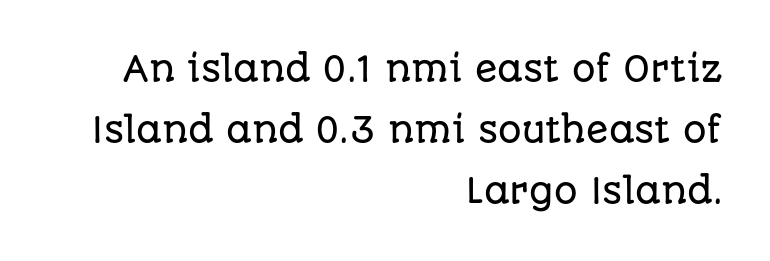
{"serif": "no", "italic": "no", "width": "normal", "stroke_contrast": "low", "x_height": "large", "monospaced": "no", "underline": "no", "align": "right", "line_spacing_ratio": 1.85, "letter_spacing": "normal", "letter_spacing_em": 0.0, "glyph_px": 33}
